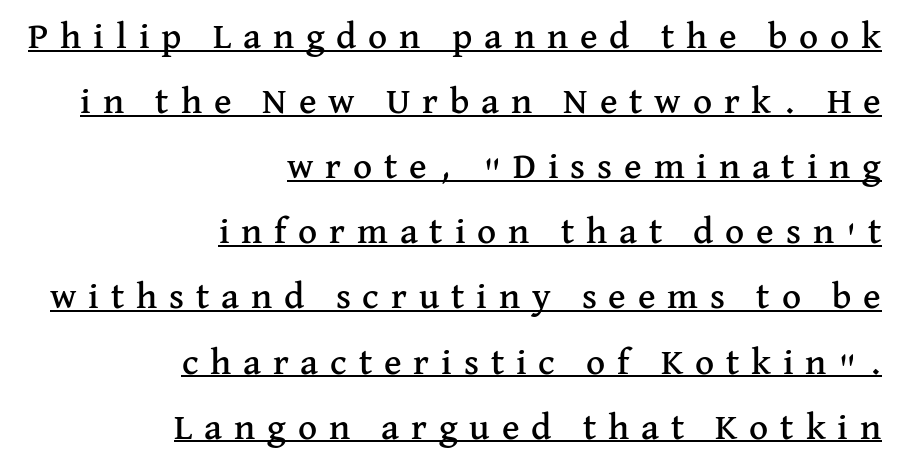
You could not count columns in this text — the font is proportionally spaced. Do the letters lean? They stand straight. Yep, those are serifs on the letters. Underlining? Definitely there. Letter spacing: wide. One-word summary of the alignment: right.
